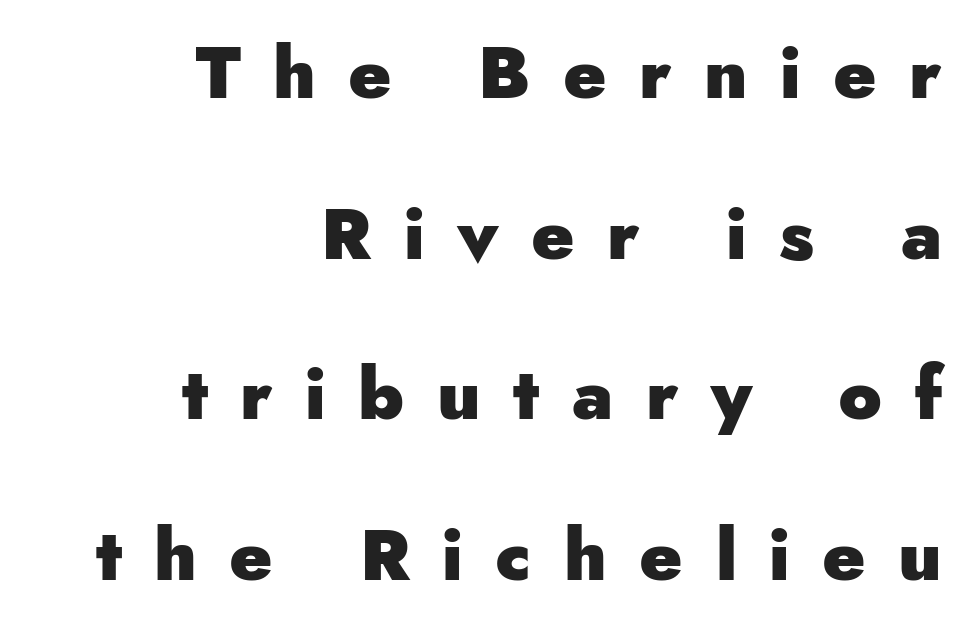
The image shows 72 px heavy sans-serif type, upright; set right-aligned, loose line spacing (2.23x), unusually wide letter spacing (+0.45 em), not underlined; low stroke contrast and a small x-height.
